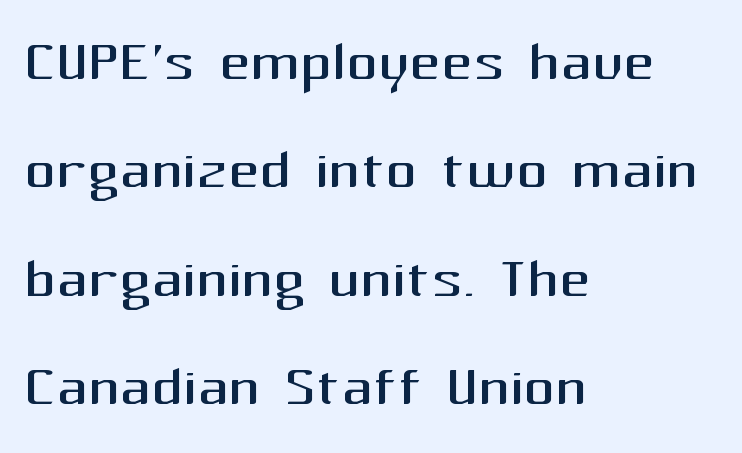
The image shows 78 px regular-weight sans-serif type, upright; set left-aligned, normal line spacing (1.39x), normal letter spacing, not underlined; medium stroke contrast and a medium x-height.
